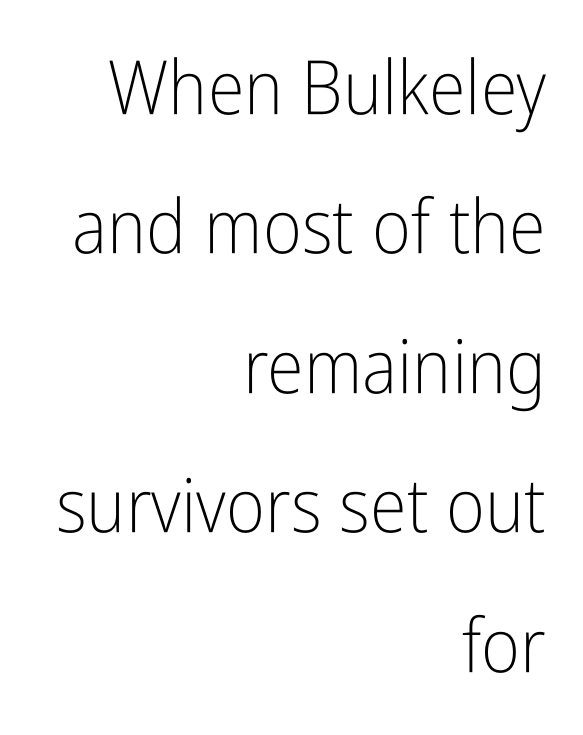
The image shows 75 px light, condensed sans-serif type, upright; set right-aligned, line spacing 1.86x, normal letter spacing, not underlined; low stroke contrast and a medium x-height.
